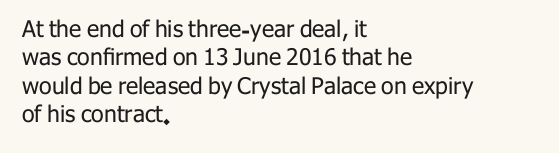
Nobody touched the tracking dial on this one. Visually the block forms a straight wall on the left and a jagged coastline on the right. Posture: upright roman. Beneath every word, the page is bare.
